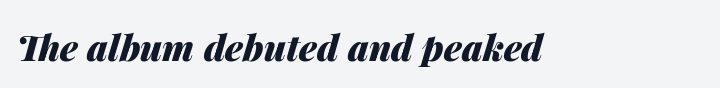
The image shows 36 px heavy type, italic (leaning right); set normal letter spacing, not underlined; medium stroke contrast and a medium x-height.
